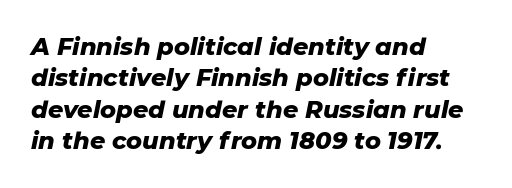
Q: Is the text bold? A: Yes.
Q: Is the text italic (slanted)? A: Yes, it leans right by about 11 degrees.
Q: Is the text underlined? A: No.
Q: How is the paragraph aligned? A: Left-aligned.
Q: Is the spacing between letters normal or unusually wide? A: Normal.
Q: Is the spacing between lines tight, normal or loose? A: Normal.
